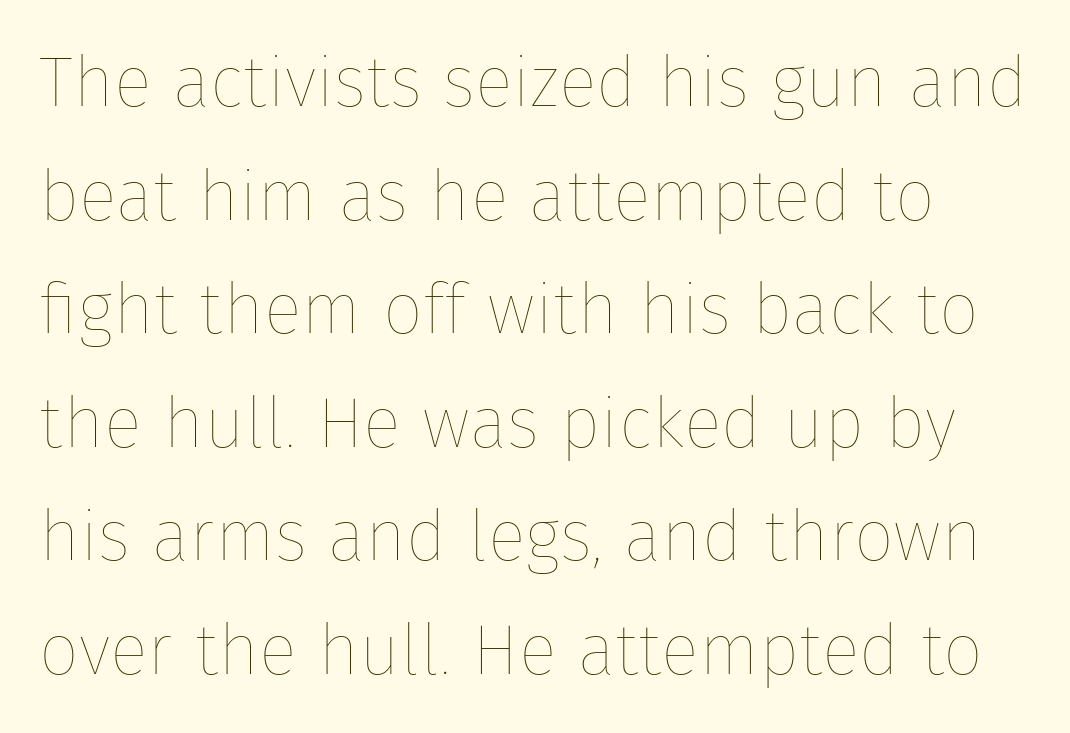
Q: Is the text bold? A: No.
Q: Is the text italic (slanted)? A: No, it is upright.
Q: Is the text underlined? A: No.
Q: Is the spacing between letters normal or unusually wide? A: Normal.
Q: Is the spacing between lines tight, normal or loose? A: Normal.
Q: Width (condensed, normal, or wide)? A: Normal.
Q: Stroke contrast? A: Low.
Q: x-height? A: Medium.
Q: Monospaced? A: No.
